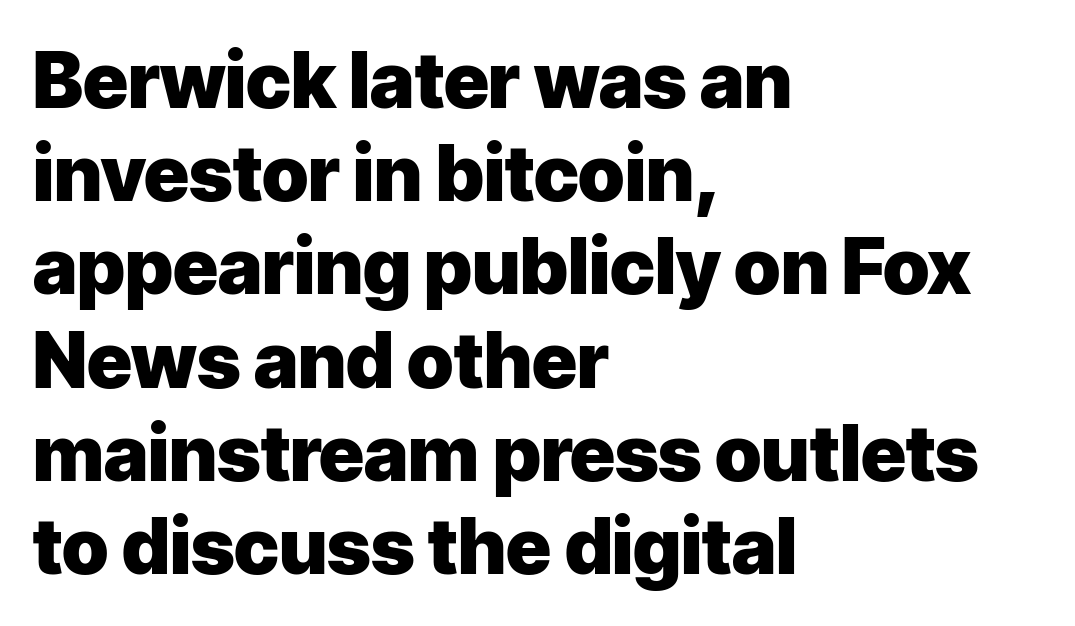
Q: Is the text bold? A: Yes.
Q: Is the text italic (slanted)? A: No, it is upright.
Q: Is the typeface a serif or a sans-serif typeface? A: Sans-serif.
Q: Is the text underlined? A: No.
Q: How is the paragraph aligned? A: Left-aligned.
Q: Is the spacing between letters normal or unusually wide? A: Normal.
Q: Width (condensed, normal, or wide)? A: Normal.
Q: Stroke contrast? A: Low.
Q: x-height? A: Medium.
Q: Monospaced? A: No.
